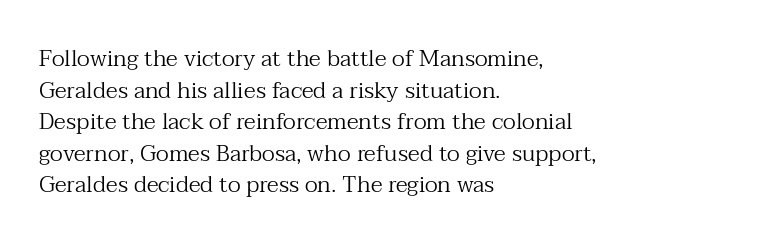
The image shows 23 px text type, upright; set left-aligned, normal line spacing (1.37x), normal letter spacing, not underlined.
